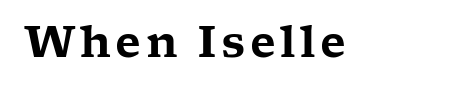
Spacing verdict: proportional, widths tailored to each character. Is there any slant? The stems are plumb. The font family rendered here belongs to the serif group. Just letters on the line, the space beneath them empty.
